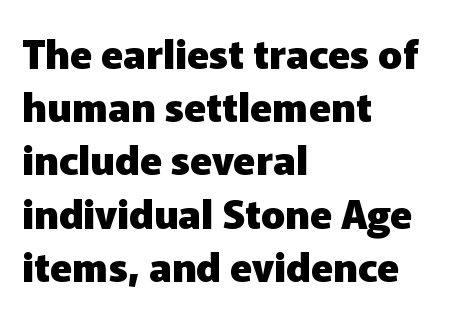
{"serif": "no", "italic": "no", "bold": "yes", "weight": "heavy", "width": "normal", "stroke_contrast": "low", "x_height": "medium", "monospaced": "no", "underline": "no", "align": "left", "line_spacing": "normal", "line_spacing_ratio": 1.33, "letter_spacing": "normal", "letter_spacing_em": 0.0, "glyph_px": 40}
